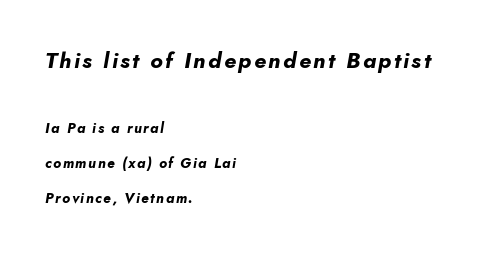
Check the space under the baseline: it is left empty. The passage shown stacks its lines with a broad gap. Which margin do the lines hug? The left one — the right edge is uneven. The initial chunk of copy outweighs the following chunk in type size. An italicized treatment has been applied to the whole sample.
